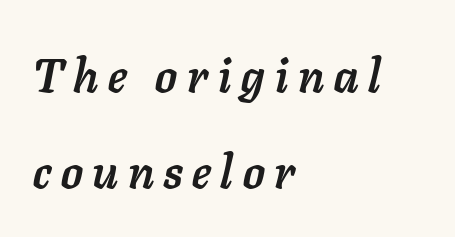
{"italic": "yes", "lean": "right", "slant_degrees": 11, "bold": "yes", "weight": "semibold", "width": "normal", "stroke_contrast": "low", "x_height": "medium", "monospaced": "no", "underline": "no", "align": "left", "line_spacing": "loose", "line_spacing_ratio": 2.04, "letter_spacing": "wide", "letter_spacing_em": 0.21, "glyph_px": 47}
